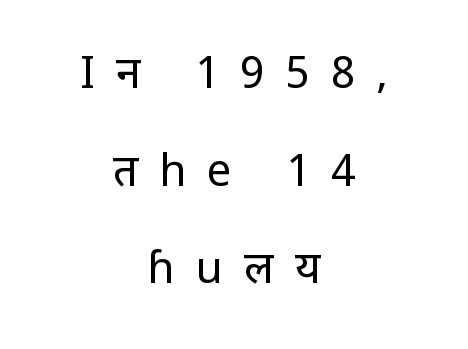
Q: Is the text bold? A: No.
Q: Is the text italic (slanted)? A: No, it is upright.
Q: Is the typeface a serif or a sans-serif typeface? A: Sans-serif.
Q: Is the text underlined? A: No.
Q: How is the paragraph aligned? A: Centered.
Q: Is the spacing between letters normal or unusually wide? A: Unusually wide.
Q: Is the spacing between lines tight, normal or loose? A: Loose.
Q: Width (condensed, normal, or wide)? A: Condensed.
Q: Stroke contrast? A: Low.
Q: x-height? A: Large.
Q: Monospaced? A: No.
